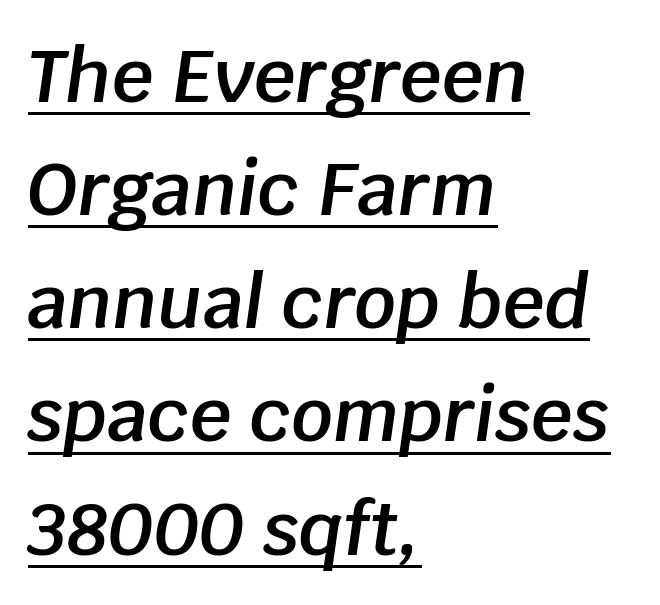
The image shows 73 px semibold type, italic (leaning right); set left-aligned, normal line spacing (1.55x), normal letter spacing, underlined; low stroke contrast and a large x-height.
